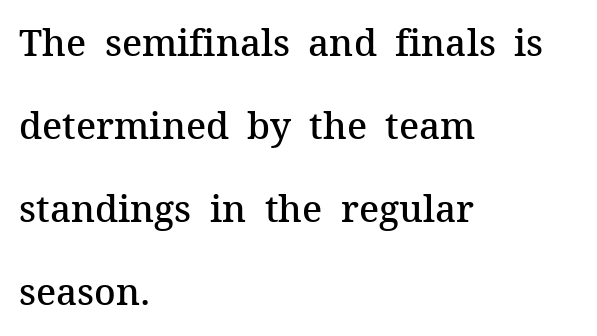
Vertical strokes here are truly vertical. Horizontally, the lines are justified to the leading edge only. Each letter's strokes conclude with small projecting serifs. The block of text is sparse from top to bottom, with ample space between rows. This sample has the flowing, uneven cadence of proportional lettering.
